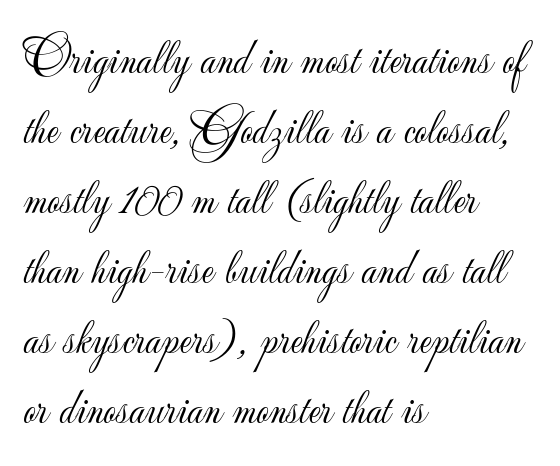
Q: Is the text bold? A: No.
Q: Is the text italic (slanted)? A: Yes.
Q: Is the typeface a serif or a sans-serif typeface? A: Sans-serif.
Q: Is the text underlined? A: No.
Q: How is the paragraph aligned? A: Left-aligned.
Q: Is the spacing between letters normal or unusually wide? A: Normal.
Q: Is the spacing between lines tight, normal or loose? A: Normal.
Q: Width (condensed, normal, or wide)? A: Normal.
Q: Stroke contrast? A: Low.
Q: x-height? A: Small.
Q: Monospaced? A: No.
